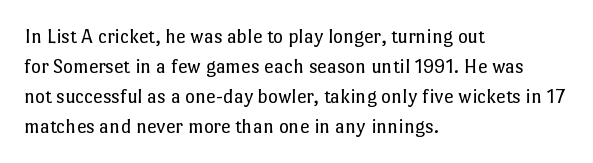
The image shows 21 px text type, upright; set left-aligned, normal line spacing (1.43x), normal letter spacing, not underlined.
